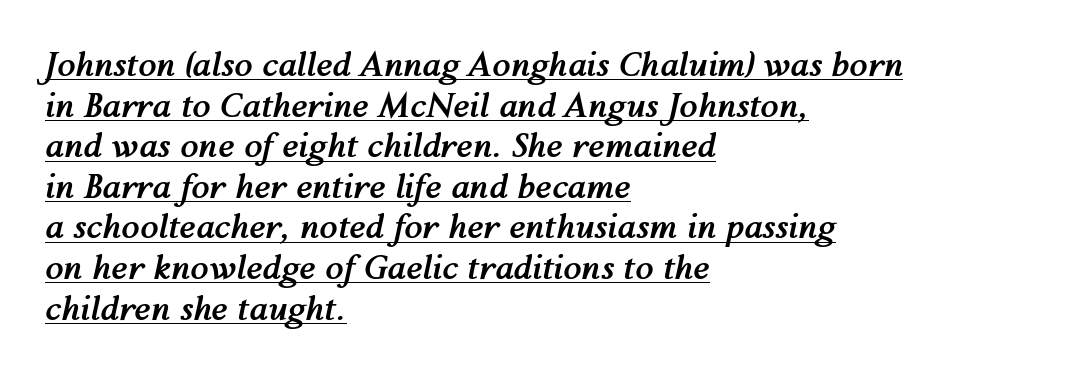
What decoration does the sample have? An underline. This is oblique type, the kind used for emphasis or titles. Spacing between characters is what you'd get straight out of the box. Heavy, bold letterforms.
